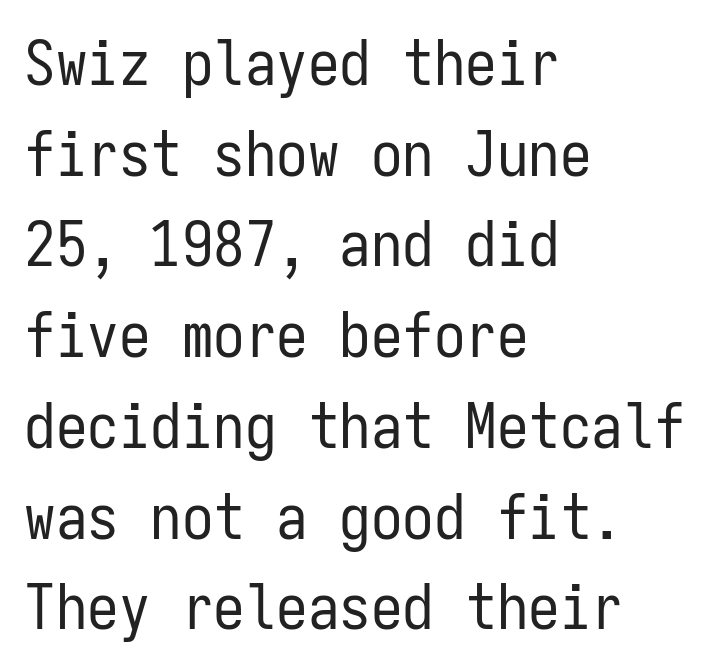
Each new line begins a customary step beneath the previous one. The baseline area is clear. Observe the ordinary spacing: letters are neighbours, not strangers. Examine the stroke ends and you'll find no serifs.
